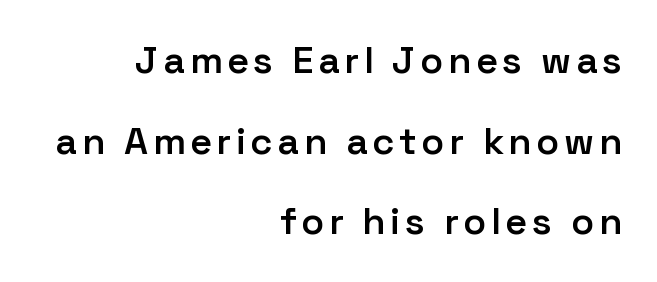
The image shows 38 px semibold sans-serif type, upright; set right-aligned, loose line spacing (2.12x), not underlined; low stroke contrast and a medium x-height.
